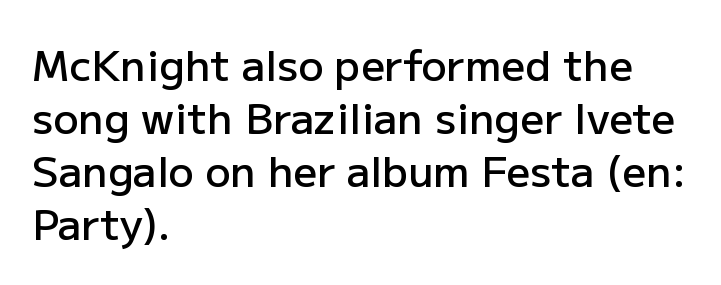
{"serif": "no", "italic": "no", "bold": "semi", "weight": "semibold", "width": "normal", "stroke_contrast": "low", "x_height": "medium", "monospaced": "no", "underline": "no", "align": "left", "line_spacing": "normal", "line_spacing_ratio": 1.26, "letter_spacing": "normal", "letter_spacing_em": 0.0, "glyph_px": 42}
